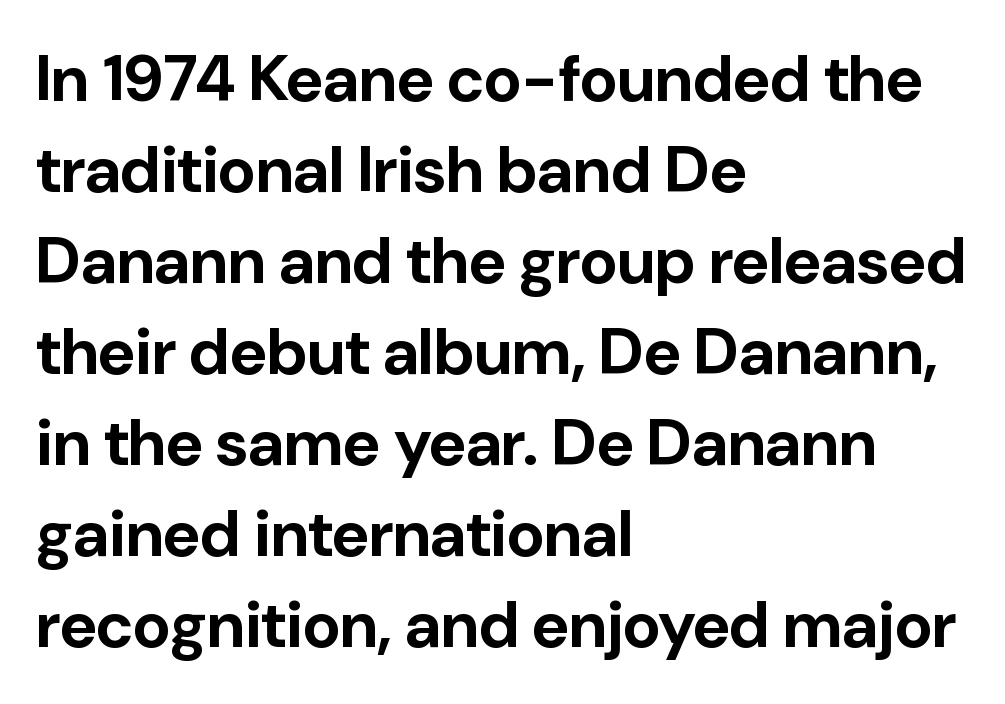
The leading is moderate, giving the passage an even texture. Which margin do the lines hug? The left one — the right edge is uneven. Plenty of ink on the page — the face is bold. Is this a fixed-width face? No — the glyphs have proportional, varying widths. Unlike italic type, these characters show no tilt at all.
